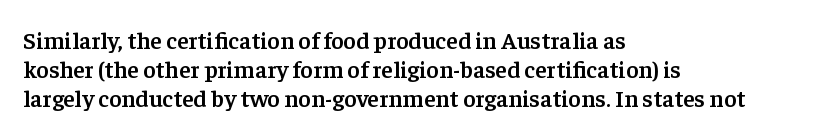
A fair bit of extra ink — the face is semibold, not bold. Reading down the block, your eye returns to a fixed left position each line. Style check: upright. Compared with typical body copy, the letter spacing here is the same. The passage shown is not underscored anywhere.
